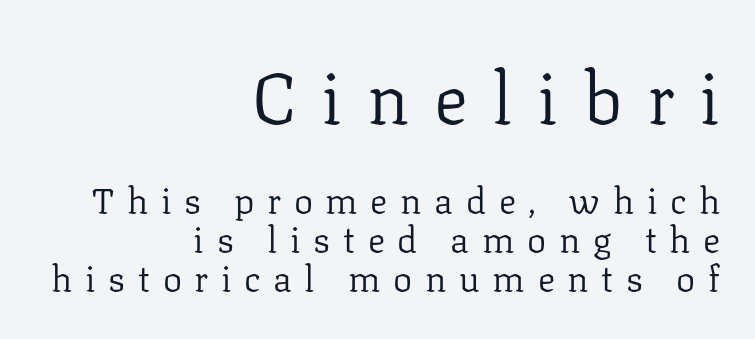
Q: Is the text bold? A: No.
Q: Is the text italic (slanted)? A: No, it is upright.
Q: Is the typeface a serif or a sans-serif typeface? A: Serif.
Q: Is the text underlined? A: No.
Q: How is the paragraph aligned? A: Right-aligned.
Q: Is the spacing between letters normal or unusually wide? A: Unusually wide.
Q: Is the spacing between lines tight, normal or loose? A: Tight.
Q: Which block of text is set in a larger size, the first (top) or the second (bottom)? A: The first (top) one.
Q: Width (condensed, normal, or wide)? A: Normal.
Q: Stroke contrast? A: Low.
Q: x-height? A: Medium.
Q: Monospaced? A: No.
